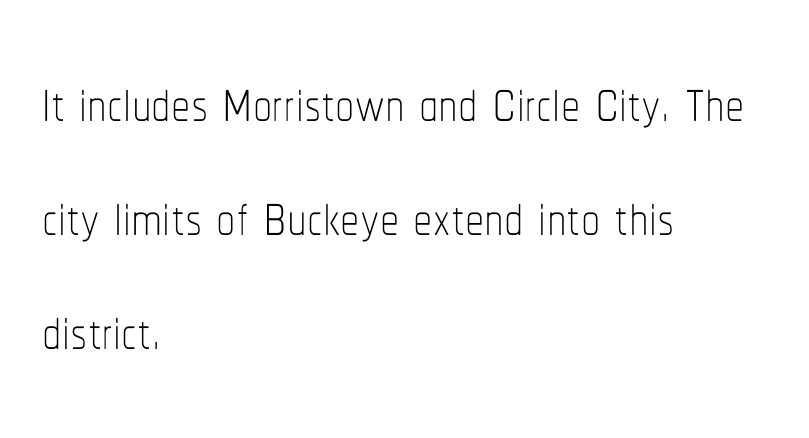
The letters stand straight up with perfectly vertical stems. The passage shown is not bold in any degree. Any mark beneath the type? The region is blank. The face used here is proportionally spaced, like ordinary book or web type. These lines keep a tight, regular rhythm from letter to letter. In CSS terms this would be text-align: left.
